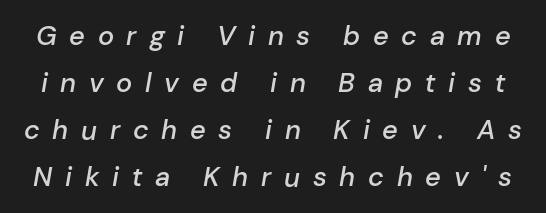
The image shows 27 px text type, italic (leaning right); set line spacing 1.74x, unusually wide letter spacing (+0.47 em), not underlined.
